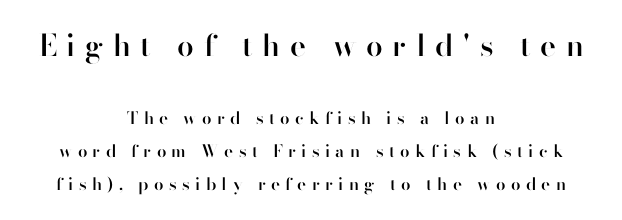
Q: Is the text bold? A: Semi-bold.
Q: Is the text italic (slanted)? A: No, it is upright.
Q: Is the typeface a serif or a sans-serif typeface? A: Sans-serif.
Q: Is the text underlined? A: No.
Q: How is the paragraph aligned? A: Centered.
Q: Is the spacing between letters normal or unusually wide? A: Unusually wide.
Q: Is the spacing between lines tight, normal or loose? A: Loose.
Q: Which block of text is set in a larger size, the first (top) or the second (bottom)? A: The first (top) one.
Q: Width (condensed, normal, or wide)? A: Normal.
Q: Stroke contrast? A: High.
Q: x-height? A: Small.
Q: Monospaced? A: No.
